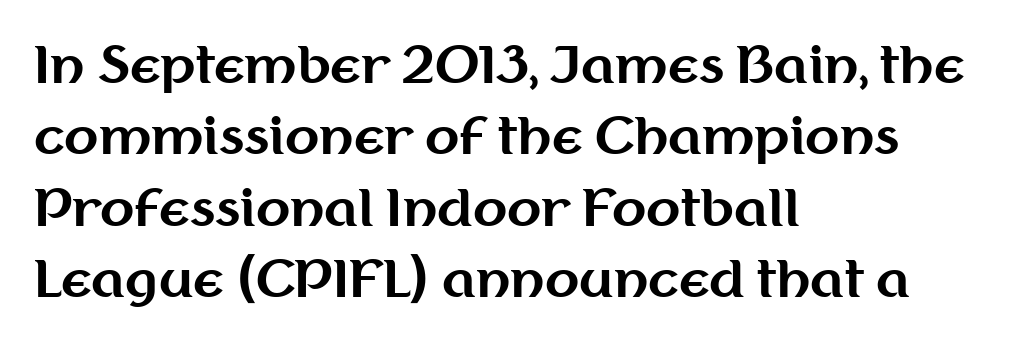
{"serif": "no", "italic": "no", "bold": "yes", "weight": "bold", "width": "normal", "stroke_contrast": "medium", "x_height": "medium", "monospaced": "no", "underline": "no", "align": "left", "line_spacing": "normal", "line_spacing_ratio": 1.43, "letter_spacing": "normal", "letter_spacing_em": 0.0, "glyph_px": 50}
